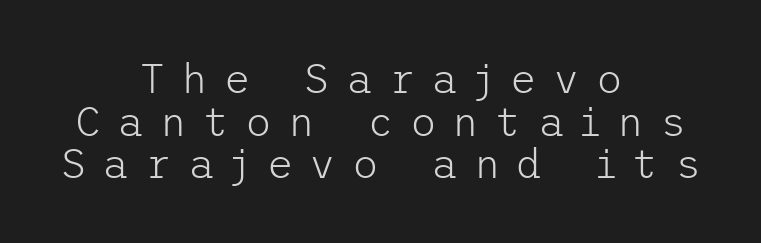
Q: Is the text bold? A: No.
Q: Is the text italic (slanted)? A: No, it is upright.
Q: Is the typeface a serif or a sans-serif typeface? A: Sans-serif.
Q: Is the text underlined? A: No.
Q: How is the paragraph aligned? A: Centered.
Q: Is the spacing between letters normal or unusually wide? A: Unusually wide.
Q: Is the spacing between lines tight, normal or loose? A: Tight.
Q: Width (condensed, normal, or wide)? A: Normal.
Q: Stroke contrast? A: Low.
Q: x-height? A: Medium.
